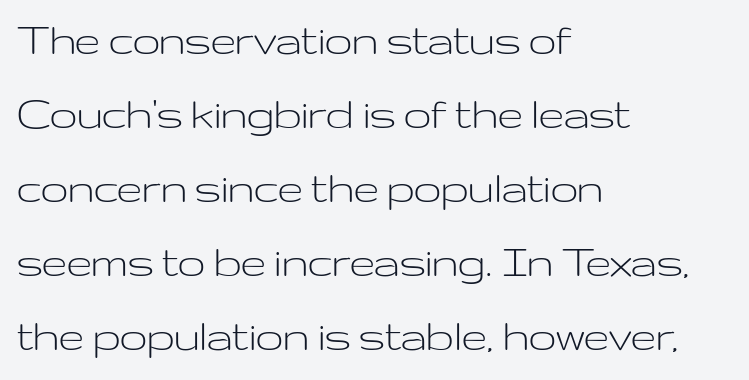
Q: Is the text bold? A: No.
Q: Is the text italic (slanted)? A: No, it is upright.
Q: Is the typeface a serif or a sans-serif typeface? A: Sans-serif.
Q: Is the text underlined? A: No.
Q: How is the paragraph aligned? A: Left-aligned.
Q: Is the spacing between letters normal or unusually wide? A: Normal.
Q: Is the spacing between lines tight, normal or loose? A: Normal.
Q: Width (condensed, normal, or wide)? A: Wide.
Q: Stroke contrast? A: Low.
Q: x-height? A: Medium.
Q: Monospaced? A: No.
